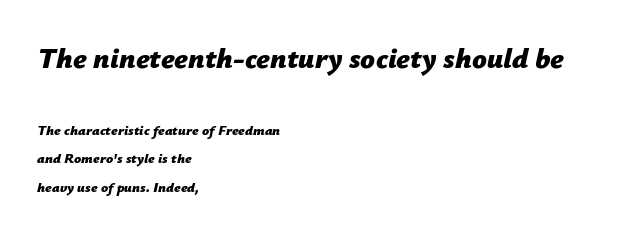
{"italic": "yes", "lean": "right", "slant_degrees": 12, "bold": "yes", "weight": "bold", "width": "normal", "stroke_contrast": "low", "x_height": "medium", "monospaced": "no", "underline": "no", "align": "left", "line_spacing": "loose", "line_spacing_ratio": 2.05, "letter_spacing": "normal", "letter_spacing_em": 0.0, "larger_block": "first", "size_ratio": 2.07, "glyph_px": 29}
